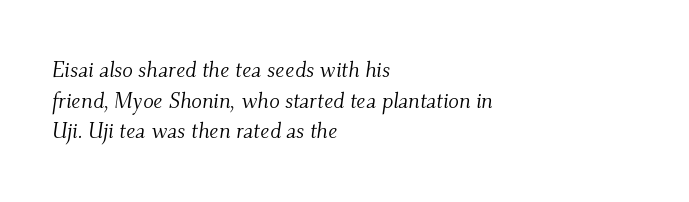
Q: Is the text bold? A: No.
Q: Is the text italic (slanted)? A: Yes, it leans right by about 9 degrees.
Q: Is the text underlined? A: No.
Q: How is the paragraph aligned? A: Left-aligned.
Q: Is the spacing between letters normal or unusually wide? A: Normal.
Q: Is the spacing between lines tight, normal or loose? A: Normal.
